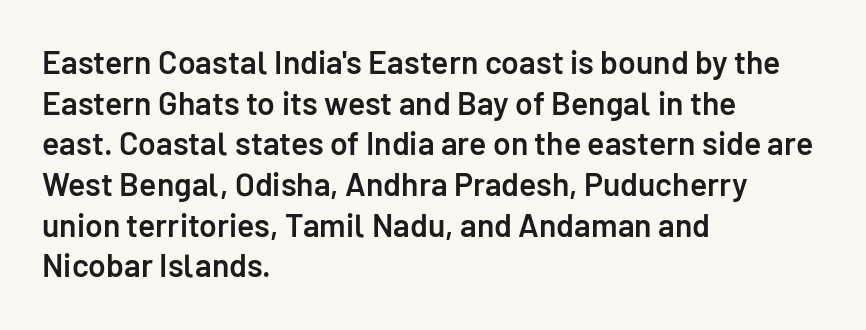
The image shows 32 px semibold sans-serif type, upright; set left-aligned, normal line spacing (1.27x), normal letter spacing, not underlined; low stroke contrast and a medium x-height.
